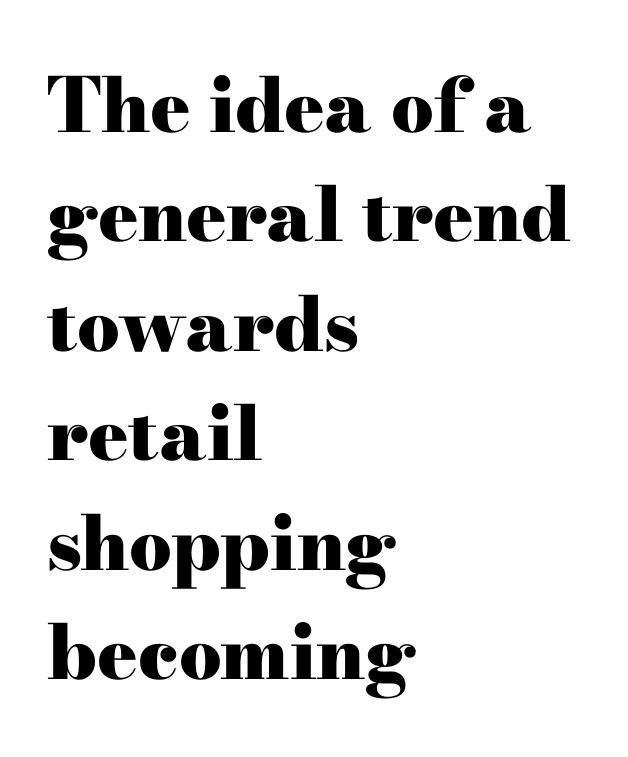
Q: Is the text bold? A: Yes.
Q: Is the text italic (slanted)? A: No, it is upright.
Q: Is the typeface a serif or a sans-serif typeface? A: Serif.
Q: Is the text underlined? A: No.
Q: How is the paragraph aligned? A: Left-aligned.
Q: Is the spacing between letters normal or unusually wide? A: Normal.
Q: Is the spacing between lines tight, normal or loose? A: Normal.
Q: Width (condensed, normal, or wide)? A: Wide.
Q: Stroke contrast? A: High.
Q: x-height? A: Small.
Q: Monospaced? A: No.
